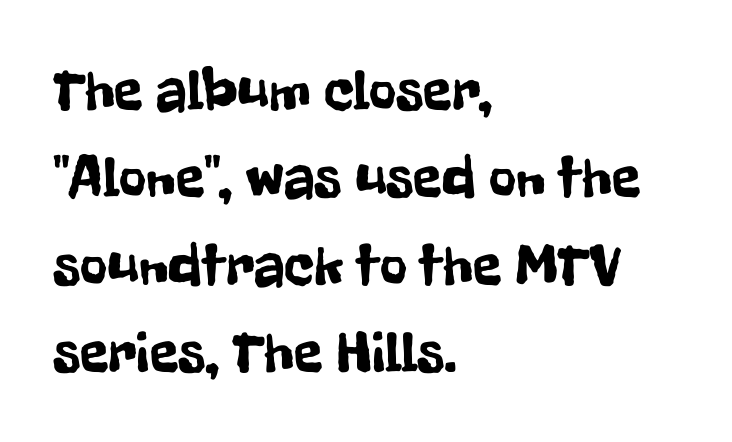
The image shows 59 px condensed sans-serif type, upright; set left-aligned, normal line spacing (1.48x), normal letter spacing, not underlined; low stroke contrast and a medium x-height.
